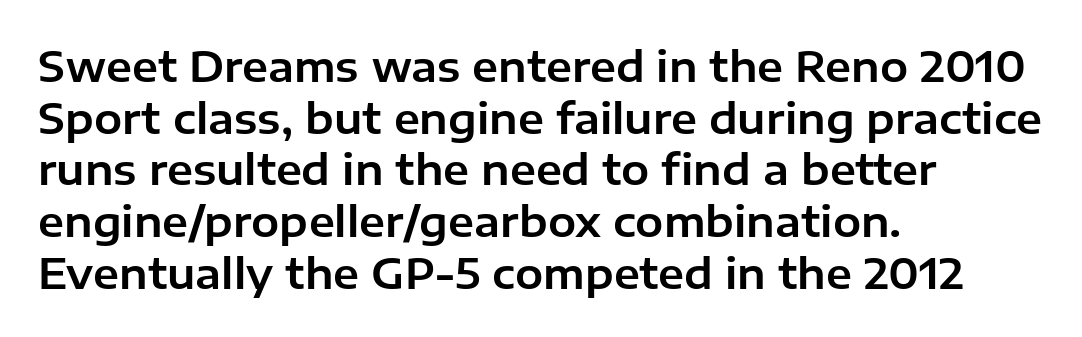
Q: Is the text italic (slanted)? A: No, it is upright.
Q: Is the typeface a serif or a sans-serif typeface? A: Sans-serif.
Q: Is the text underlined? A: No.
Q: How is the paragraph aligned? A: Left-aligned.
Q: Is the spacing between letters normal or unusually wide? A: Normal.
Q: Width (condensed, normal, or wide)? A: Normal.
Q: Stroke contrast? A: Low.
Q: x-height? A: Medium.
Q: Monospaced? A: No.
